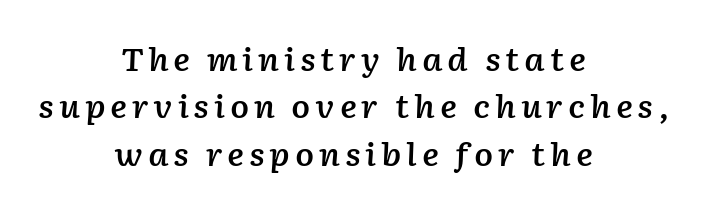
Q: Is the text bold? A: Semi-bold.
Q: Is the text italic (slanted)? A: Yes, it leans right by about 2 degrees.
Q: Is the text underlined? A: No.
Q: How is the paragraph aligned? A: Centered.
Q: Is the spacing between lines tight, normal or loose? A: Normal.
Q: Width (condensed, normal, or wide)? A: Normal.
Q: Stroke contrast? A: Low.
Q: x-height? A: Medium.
Q: Monospaced? A: No.
